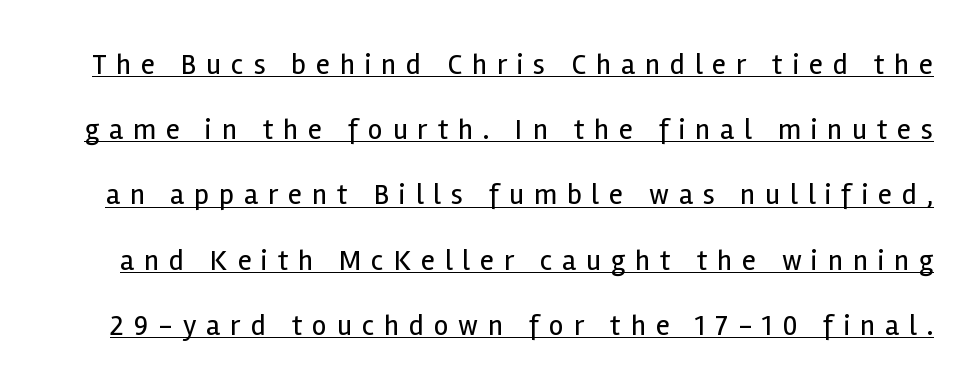
The image shows 29 px regular-weight sans-serif type, upright; set loose line spacing (2.25x), unusually wide letter spacing (+0.34 em), underlined; a medium x-height.
